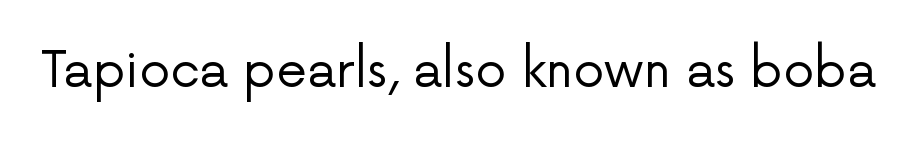
Q: Is the text bold? A: No.
Q: Is the text italic (slanted)? A: No, it is upright.
Q: Is the typeface a serif or a sans-serif typeface? A: Sans-serif.
Q: Is the text underlined? A: No.
Q: Is the spacing between letters normal or unusually wide? A: Normal.
Q: Width (condensed, normal, or wide)? A: Normal.
Q: Stroke contrast? A: Low.
Q: x-height? A: Medium.
Q: Monospaced? A: No.
